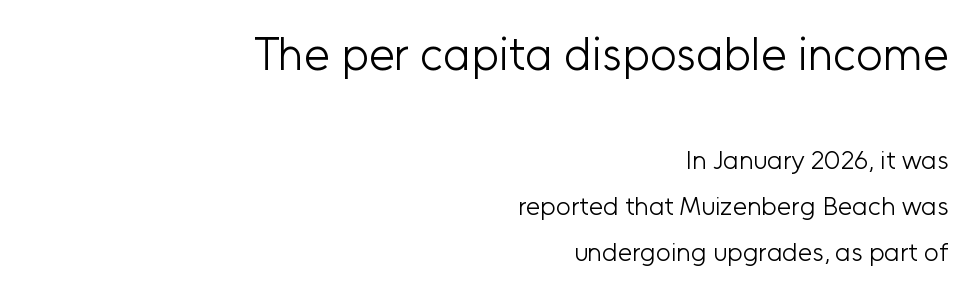
The font sits on the lighter half of the weight spectrum, regular included. This sample uses a sans-serif face. The passage shown begins with its larger block and ends with its smaller one. Spacing between characters is what you'd get straight out of the box. Looks like regular typesetting: each glyph gets only the width it needs.
